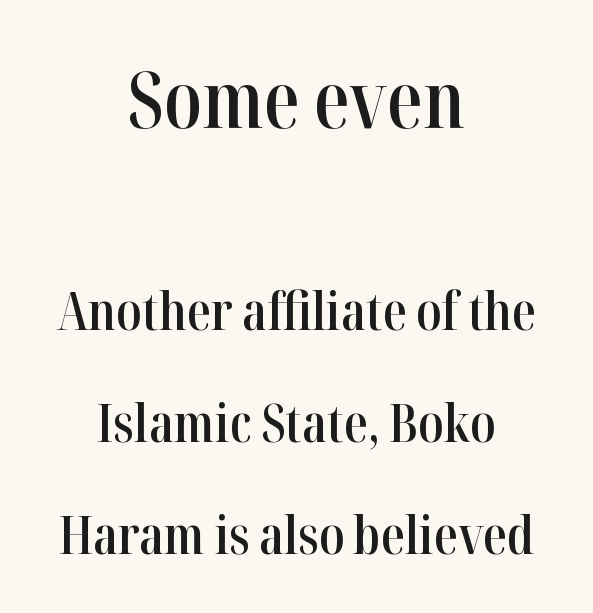
Q: Is the text bold? A: Semi-bold.
Q: Is the text italic (slanted)? A: No, it is upright.
Q: Is the typeface a serif or a sans-serif typeface? A: Serif.
Q: Is the text underlined? A: No.
Q: How is the paragraph aligned? A: Centered.
Q: Is the spacing between letters normal or unusually wide? A: Normal.
Q: Is the spacing between lines tight, normal or loose? A: Loose.
Q: Which block of text is set in a larger size, the first (top) or the second (bottom)? A: The first (top) one.
Q: Width (condensed, normal, or wide)? A: Condensed.
Q: Stroke contrast? A: High.
Q: x-height? A: Medium.
Q: Monospaced? A: No.
